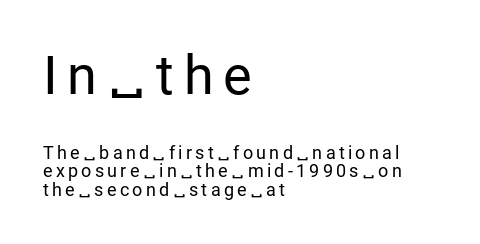
{"serif": "no", "italic": "no", "bold": "no", "weight": "regular", "width": "normal", "stroke_contrast": "low", "x_height": "medium", "monospaced": "no", "underline": "no", "align": "left", "line_spacing": "tight", "line_spacing_ratio": 1.03, "larger_block": "first", "size_ratio": 3.0, "glyph_px": 54}
